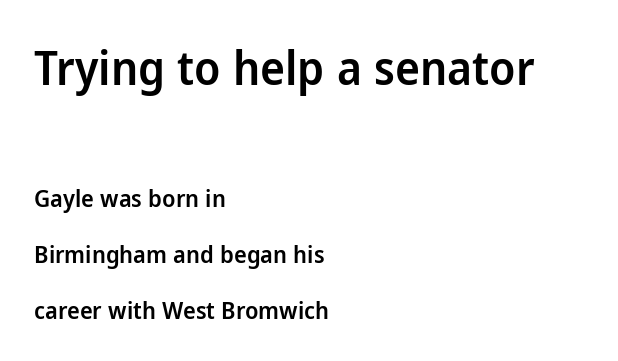
The image shows 47 px semibold sans-serif type, upright; set left-aligned, loose line spacing (2.33x), normal letter spacing, not underlined; the first (top) block is 1.96x larger; low stroke contrast and a medium x-height.
